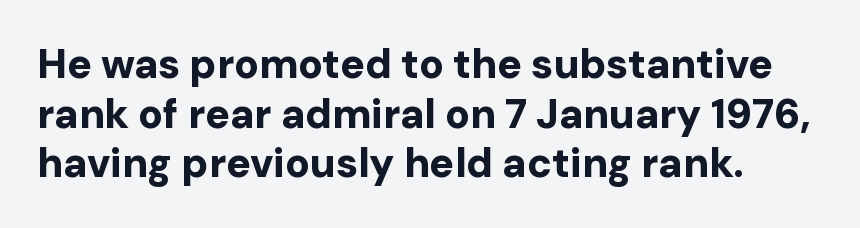
{"serif": "no", "italic": "no", "bold": "yes", "weight": "bold", "width": "normal", "stroke_contrast": "low", "x_height": "medium", "monospaced": "no", "underline": "no", "align": "left", "line_spacing_ratio": 1.21, "letter_spacing": "normal", "letter_spacing_em": 0.0, "glyph_px": 41}
